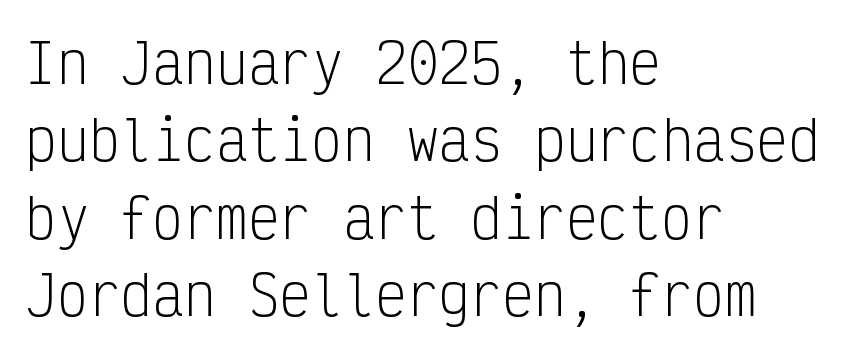
Q: Is the text bold? A: No.
Q: Is the text italic (slanted)? A: No, it is upright.
Q: Is the typeface a serif or a sans-serif typeface? A: Sans-serif.
Q: Is the text underlined? A: No.
Q: How is the paragraph aligned? A: Left-aligned.
Q: Is the spacing between letters normal or unusually wide? A: Normal.
Q: Is the spacing between lines tight, normal or loose? A: Normal.
Q: Width (condensed, normal, or wide)? A: Condensed.
Q: Stroke contrast? A: Low.
Q: x-height? A: Medium.
Q: Monospaced? A: Yes.
